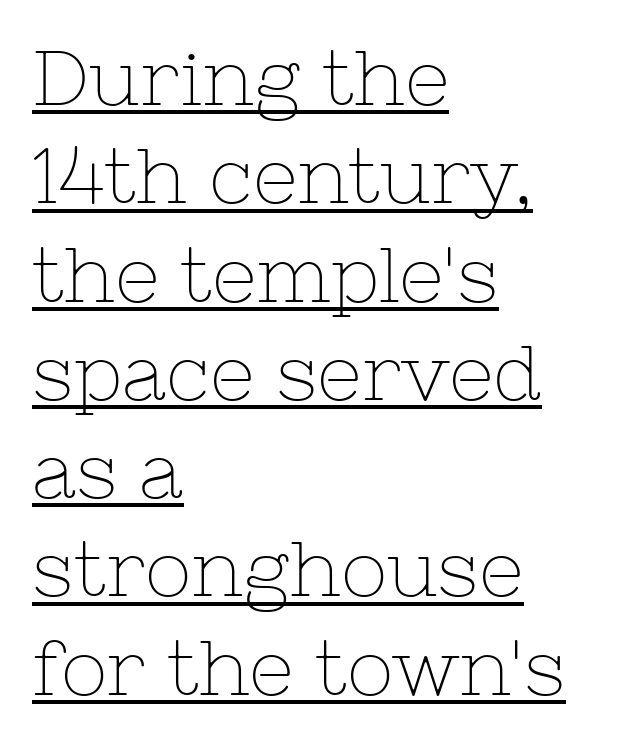
Q: Is the text bold? A: No.
Q: Is the text italic (slanted)? A: No, it is upright.
Q: Is the typeface a serif or a sans-serif typeface? A: Serif.
Q: Is the text underlined? A: Yes.
Q: How is the paragraph aligned? A: Left-aligned.
Q: Is the spacing between letters normal or unusually wide? A: Normal.
Q: Is the spacing between lines tight, normal or loose? A: Normal.
Q: Width (condensed, normal, or wide)? A: Normal.
Q: Stroke contrast? A: Low.
Q: x-height? A: Medium.
Q: Monospaced? A: No.
